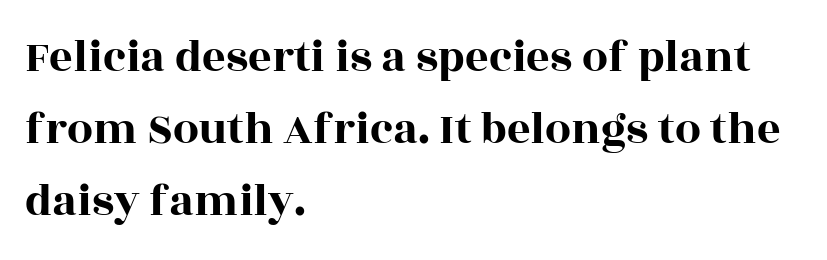
Q: Is the text italic (slanted)? A: No, it is upright.
Q: Is the typeface a serif or a sans-serif typeface? A: Serif.
Q: Is the text underlined? A: No.
Q: How is the paragraph aligned? A: Left-aligned.
Q: Is the spacing between letters normal or unusually wide? A: Normal.
Q: Is the spacing between lines tight, normal or loose? A: Normal.
Q: Width (condensed, normal, or wide)? A: Wide.
Q: x-height? A: Large.
Q: Monospaced? A: No.
